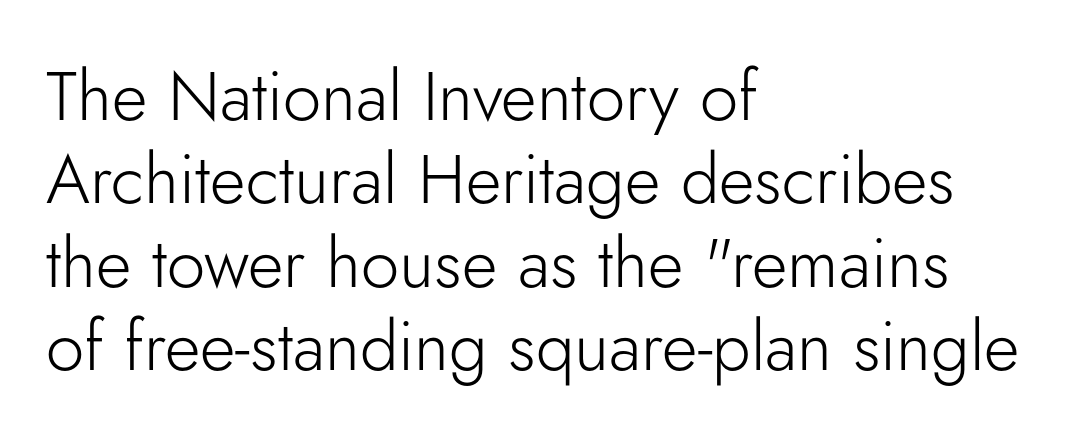
Underline: absent. Each letter keeps its own natural width here, so spacing adapts to shape. The letters sit at their default tracking, neither squeezed nor spread. Posture: vertical.
